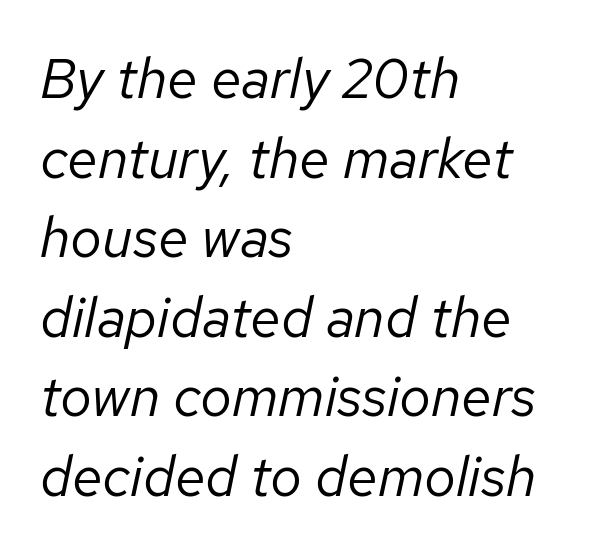
The image shows 56 px regular-weight type, italic (leaning right); set left-aligned, normal line spacing (1.42x), normal letter spacing, not underlined; low stroke contrast and a medium x-height.
